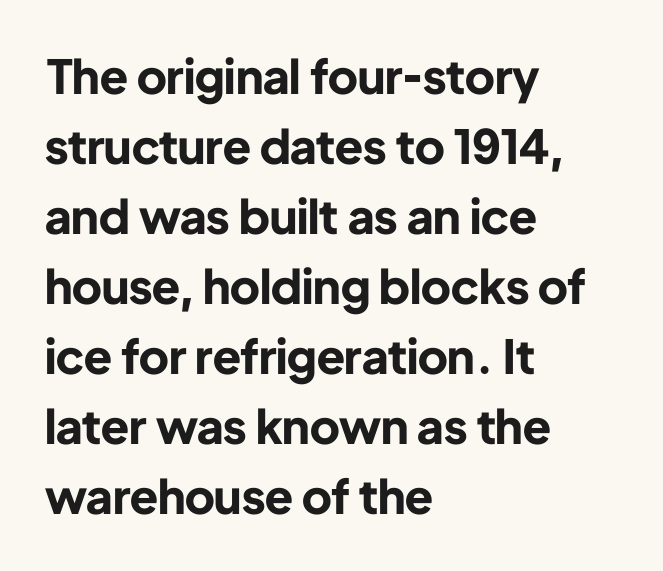
{"serif": "no", "italic": "no", "bold": "yes", "weight": "bold", "width": "normal", "stroke_contrast": "low", "x_height": "medium", "monospaced": "no", "underline": "no", "align": "left", "line_spacing": "normal", "line_spacing_ratio": 1.49, "letter_spacing": "normal", "letter_spacing_em": 0.0, "glyph_px": 47}
